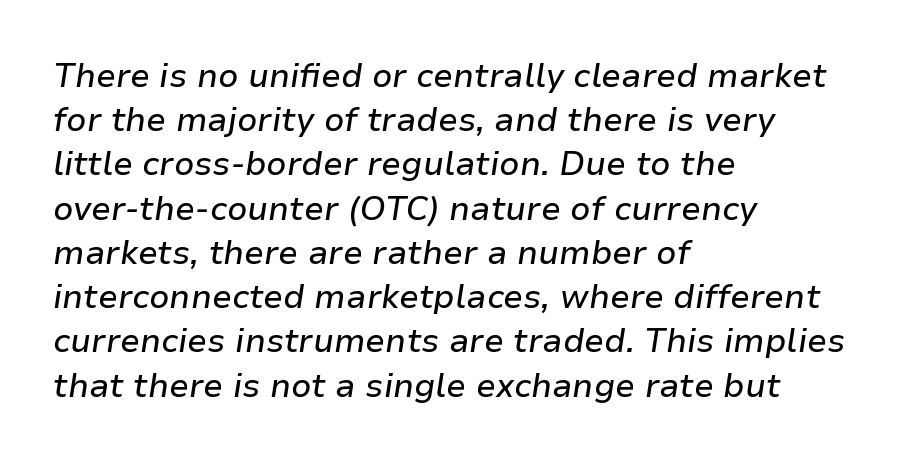
Default kerning and tracking; the words read as compact shapes. These lines were composed using italics. The passage shown is typed in a proportional face where columns would drift. Only glyphs here, with clear space below each row.
